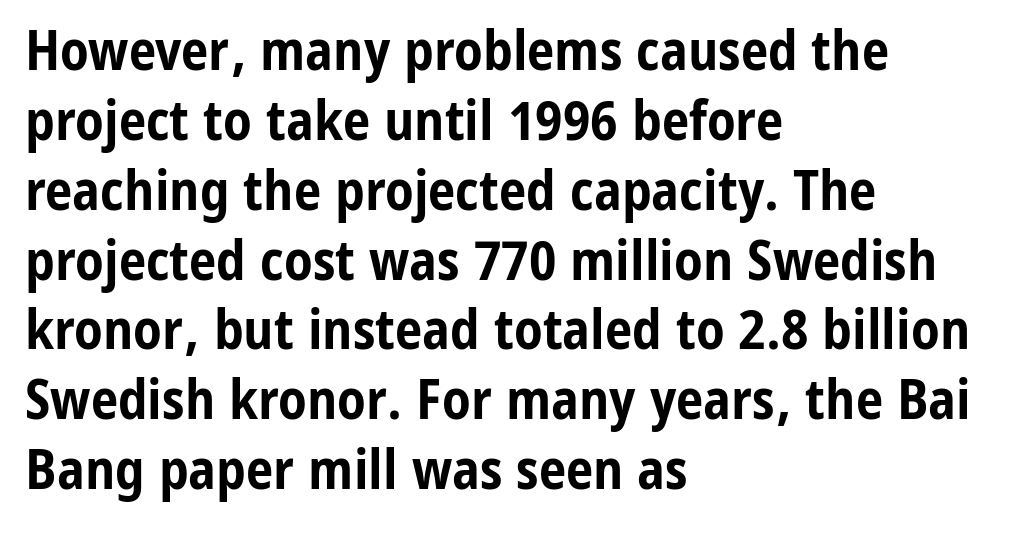
Q: Is the text bold? A: Yes.
Q: Is the text italic (slanted)? A: No, it is upright.
Q: Is the typeface a serif or a sans-serif typeface? A: Sans-serif.
Q: Is the text underlined? A: No.
Q: How is the paragraph aligned? A: Left-aligned.
Q: Is the spacing between letters normal or unusually wide? A: Normal.
Q: Is the spacing between lines tight, normal or loose? A: Normal.
Q: Width (condensed, normal, or wide)? A: Condensed.
Q: Stroke contrast? A: Low.
Q: x-height? A: Medium.
Q: Monospaced? A: No.
